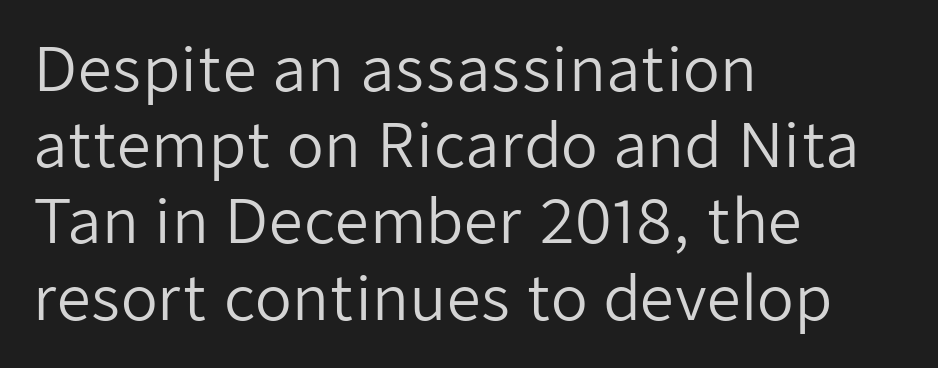
Q: Is the text bold? A: No.
Q: Is the text italic (slanted)? A: No, it is upright.
Q: Is the typeface a serif or a sans-serif typeface? A: Sans-serif.
Q: Is the text underlined? A: No.
Q: How is the paragraph aligned? A: Left-aligned.
Q: Is the spacing between letters normal or unusually wide? A: Normal.
Q: Is the spacing between lines tight, normal or loose? A: Normal.
Q: Width (condensed, normal, or wide)? A: Normal.
Q: Stroke contrast? A: Low.
Q: x-height? A: Medium.
Q: Monospaced? A: No.
